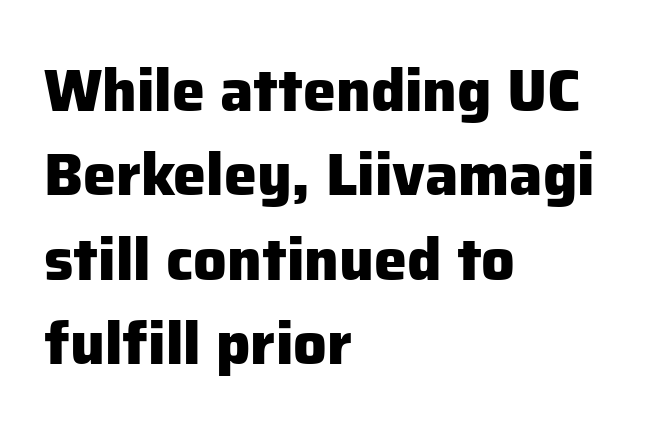
Q: Is the text bold? A: Yes.
Q: Is the text italic (slanted)? A: No, it is upright.
Q: Is the typeface a serif or a sans-serif typeface? A: Sans-serif.
Q: Is the text underlined? A: No.
Q: How is the paragraph aligned? A: Left-aligned.
Q: Is the spacing between letters normal or unusually wide? A: Normal.
Q: Is the spacing between lines tight, normal or loose? A: Normal.
Q: Width (condensed, normal, or wide)? A: Normal.
Q: Stroke contrast? A: Low.
Q: x-height? A: Medium.
Q: Monospaced? A: No.
